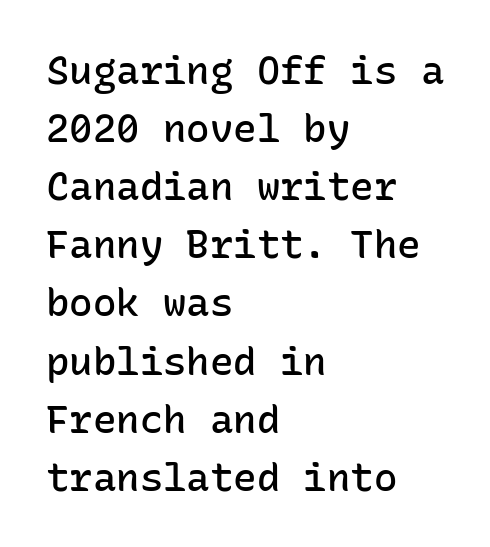
A roman cut, with each character standing at attention. The rows are spaced the way most documents space them. Fixed-width glyphs throughout — classic coding-font behaviour. Horizontally, the lines are justified to the leading edge only. These words are printed semibold, heavier than regular yet not bold.
